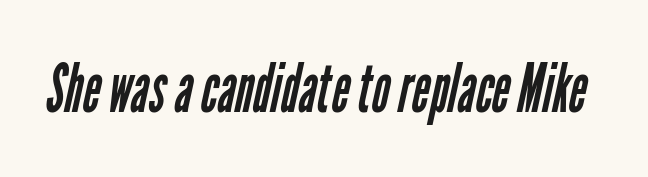
{"serif": "no", "bold": "no", "weight": "regular", "width": "condensed", "stroke_contrast": "low", "x_height": "medium", "monospaced": "no", "underline": "no", "letter_spacing": "normal", "letter_spacing_em": 0.0, "glyph_px": 69}
